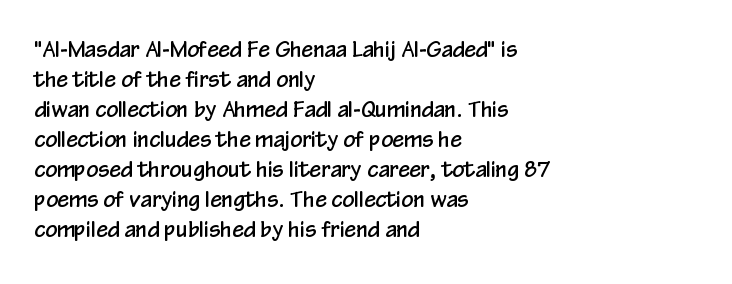
Q: Is the text italic (slanted)? A: No, it is upright.
Q: Is the text underlined? A: No.
Q: How is the paragraph aligned? A: Left-aligned.
Q: Is the spacing between letters normal or unusually wide? A: Normal.
Q: Is the spacing between lines tight, normal or loose? A: Normal.
